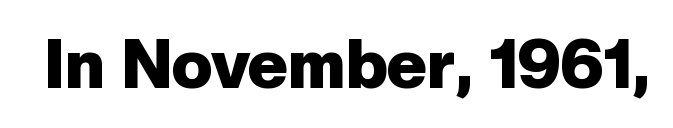
Q: Is the text bold? A: Yes.
Q: Is the text italic (slanted)? A: No, it is upright.
Q: Is the typeface a serif or a sans-serif typeface? A: Sans-serif.
Q: Is the text underlined? A: No.
Q: Is the spacing between letters normal or unusually wide? A: Normal.
Q: Width (condensed, normal, or wide)? A: Normal.
Q: Stroke contrast? A: Low.
Q: x-height? A: Medium.
Q: Monospaced? A: No.
